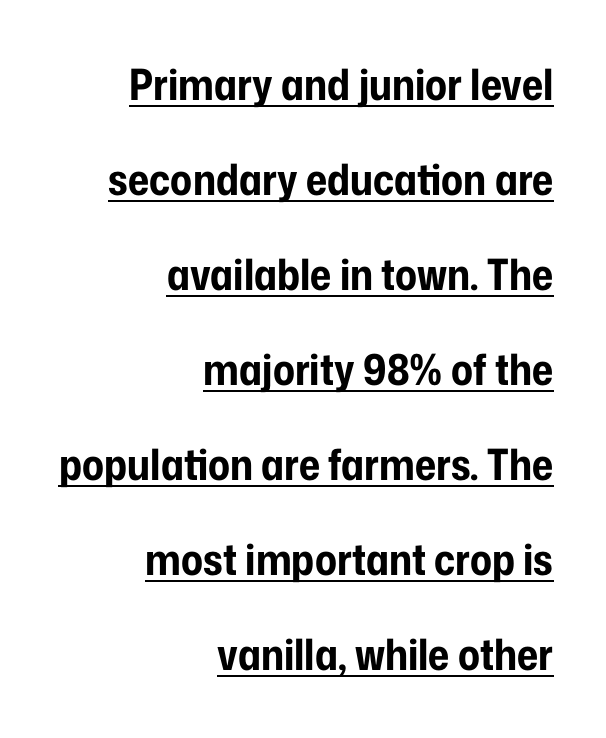
Emphasis by weight is at full strength: bold. Ordinary non-slanted type is in use. A typesetter would label this face a sans. The block of text is sparse from top to bottom, with ample space between rows.
